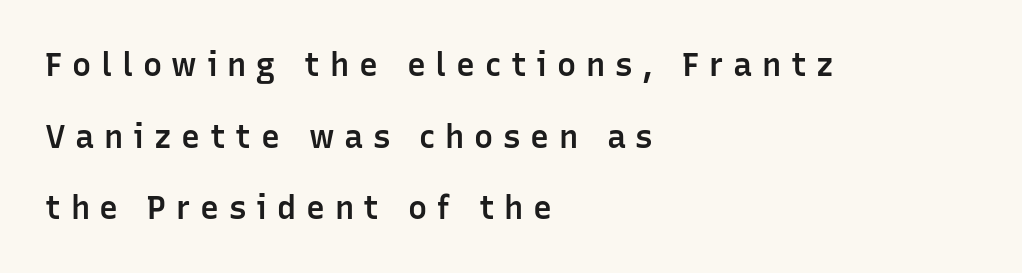
{"serif": "no", "italic": "no", "bold": "semi", "weight": "semibold", "width": "normal", "stroke_contrast": "low", "x_height": "medium", "monospaced": "no", "underline": "no", "align": "left", "line_spacing": "loose", "line_spacing_ratio": 2.24, "letter_spacing": "wide", "letter_spacing_em": 0.3, "glyph_px": 32}
